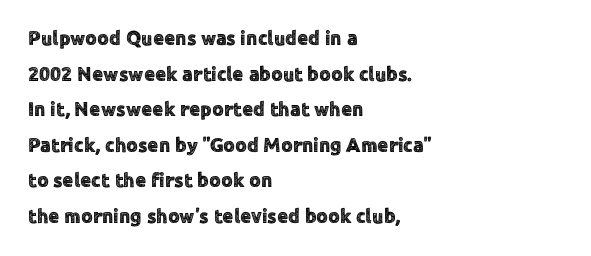
No extra tracking has been applied to these lines. The typography opts for an upright posture over an oblique one. Check the space under the baseline: it is left empty. The paragraph shown leans on its left margin.
